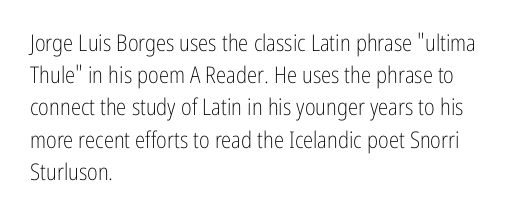
The image shows 23 px text type, upright; set left-aligned, normal line spacing (1.4x), normal letter spacing, not underlined.
